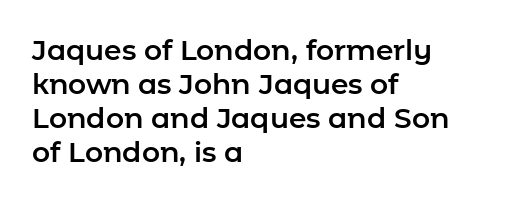
The image shows 28 px sans-serif type, upright; set left-aligned, line spacing 1.21x, normal letter spacing, not underlined; low stroke contrast and a medium x-height.
